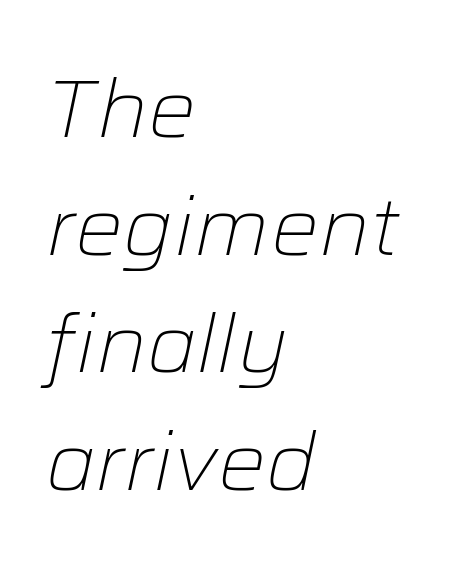
{"italic": "yes", "lean": "right", "slant_degrees": 12, "bold": "no", "weight": "light", "width": "normal", "stroke_contrast": "low", "x_height": "medium", "monospaced": "no", "underline": "no", "align": "left", "line_spacing": "normal", "line_spacing_ratio": 1.47, "letter_spacing": "normal", "letter_spacing_em": 0.0, "glyph_px": 80}
